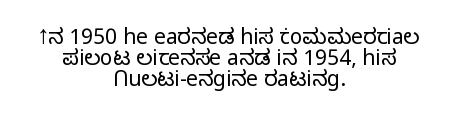
{"italic": "no", "bold": "no", "underline": "no", "align": "center", "line_spacing": "tight", "line_spacing_ratio": 1.0, "letter_spacing": "normal", "letter_spacing_em": 0.0, "glyph_px": 21}
